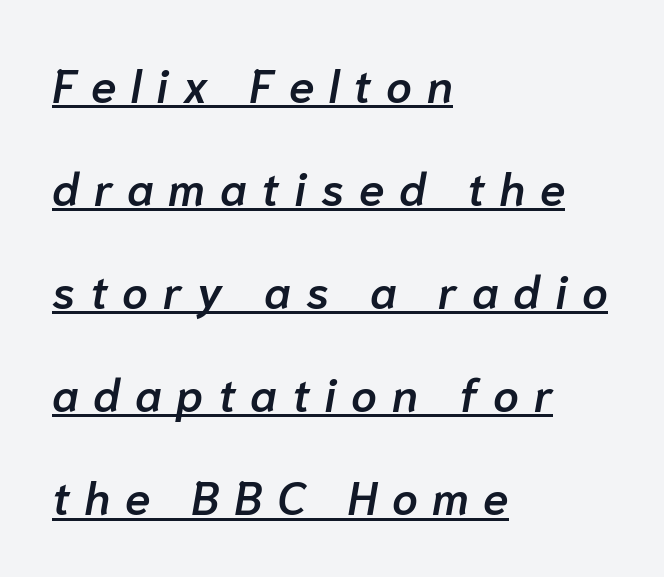
{"italic": "yes", "lean": "right", "slant_degrees": 10, "bold": "semi", "weight": "semibold", "width": "normal", "stroke_contrast": "low", "x_height": "medium", "monospaced": "no", "underline": "yes", "align": "left", "line_spacing": "loose", "line_spacing_ratio": 2.24, "letter_spacing": "wide", "letter_spacing_em": 0.32, "glyph_px": 46}
